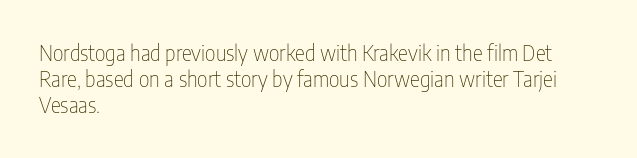
Q: Is the text bold? A: No.
Q: Is the text italic (slanted)? A: No, it is upright.
Q: Is the text underlined? A: No.
Q: How is the paragraph aligned? A: Left-aligned.
Q: Is the spacing between letters normal or unusually wide? A: Normal.
Q: Is the spacing between lines tight, normal or loose? A: Normal.
